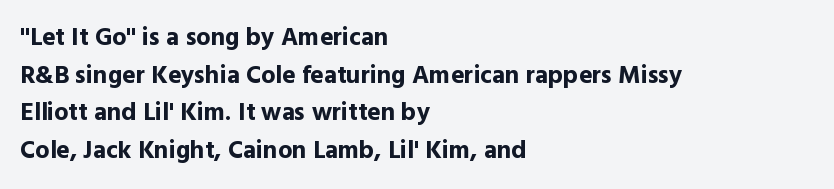
Students, note that the glyphs here touch the page at normal intervals. The vertical gap from one line to the next is medium. The lettering stays uniformly vertical, giving the passage a roman look. The lines are quadded left. Heft: maximum for text — a bold. Type without underlining.
